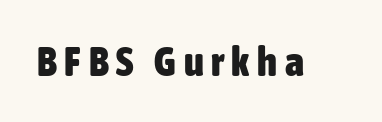
{"serif": "no", "italic": "no", "bold": "yes", "weight": "heavy", "width": "condensed", "stroke_contrast": "low", "x_height": "medium", "monospaced": "no", "underline": "no", "glyph_px": 41}
